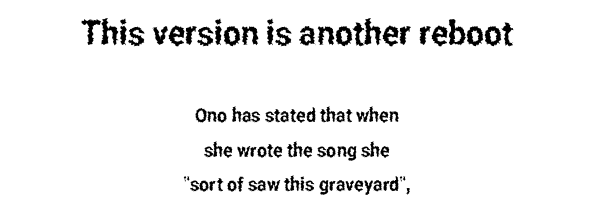
Q: Is the text italic (slanted)? A: No, it is upright.
Q: Is the typeface a serif or a sans-serif typeface? A: Sans-serif.
Q: Is the text underlined? A: No.
Q: How is the paragraph aligned? A: Centered.
Q: Is the spacing between letters normal or unusually wide? A: Normal.
Q: Which block of text is set in a larger size, the first (top) or the second (bottom)? A: The first (top) one.
Q: Width (condensed, normal, or wide)? A: Condensed.
Q: Stroke contrast? A: Low.
Q: x-height? A: Medium.
Q: Monospaced? A: No.
